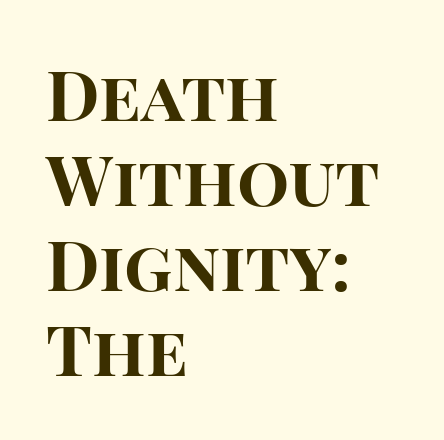
{"serif": "no", "italic": "no", "bold": "yes", "weight": "bold", "width": "normal", "stroke_contrast": "high", "x_height": "large", "monospaced": "no", "underline": "no", "align": "left", "line_spacing_ratio": 1.23, "letter_spacing": "normal", "letter_spacing_em": 0.0, "glyph_px": 69}
